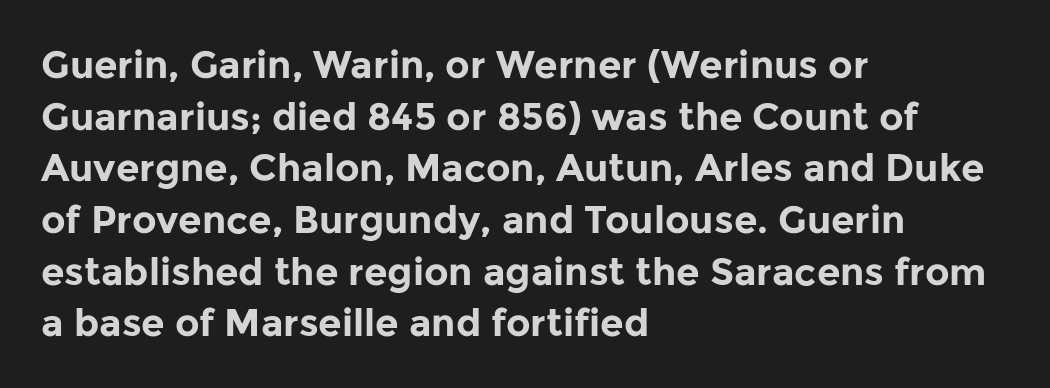
The image shows 38 px bold sans-serif type, upright; set left-aligned, normal line spacing (1.36x), normal letter spacing, not underlined; low stroke contrast and a medium x-height.
